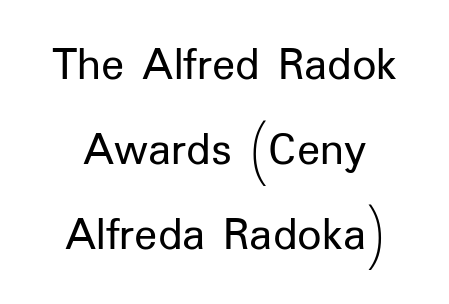
The image shows 48 px regular-weight sans-serif type, upright; set centered, line spacing 1.77x, normal letter spacing, not underlined; low stroke contrast and a medium x-height.
